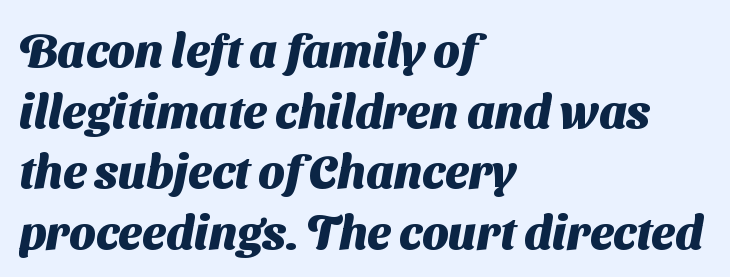
The image shows 47 px heavy sans-serif type; set left-aligned, normal line spacing (1.29x), normal letter spacing, not underlined; medium stroke contrast and a medium x-height.
